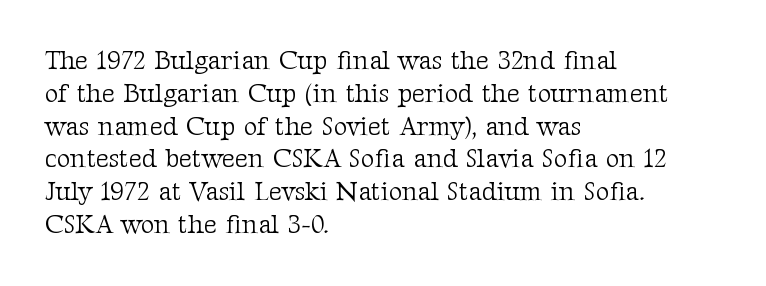
{"italic": "no", "bold": "no", "underline": "no", "align": "left", "line_spacing": "normal", "line_spacing_ratio": 1.26, "letter_spacing": "normal", "letter_spacing_em": 0.0, "glyph_px": 26}
